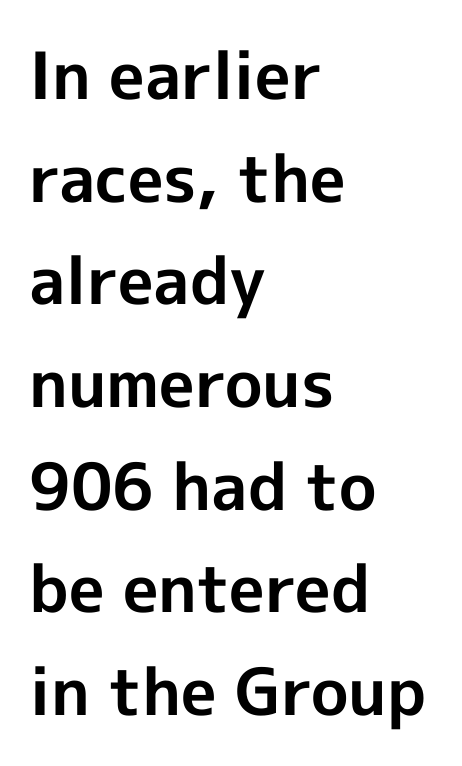
Nothing sits at the stroke ends, so this counts as sans-serif. Every character sits straight up, as roman type does. Casual observation: everything's shoved over to the left. In terms of leading, this rendering sits right in the middle. The horizontal fit of the characters is conventional and even. Heft: maximum for text — a bold.
